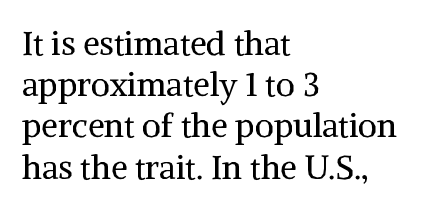
Q: Is the text bold? A: No.
Q: Is the text italic (slanted)? A: No, it is upright.
Q: Is the typeface a serif or a sans-serif typeface? A: Serif.
Q: Is the text underlined? A: No.
Q: How is the paragraph aligned? A: Left-aligned.
Q: Is the spacing between letters normal or unusually wide? A: Normal.
Q: Is the spacing between lines tight, normal or loose? A: Normal.
Q: Width (condensed, normal, or wide)? A: Normal.
Q: Stroke contrast? A: Medium.
Q: x-height? A: Medium.
Q: Monospaced? A: No.
